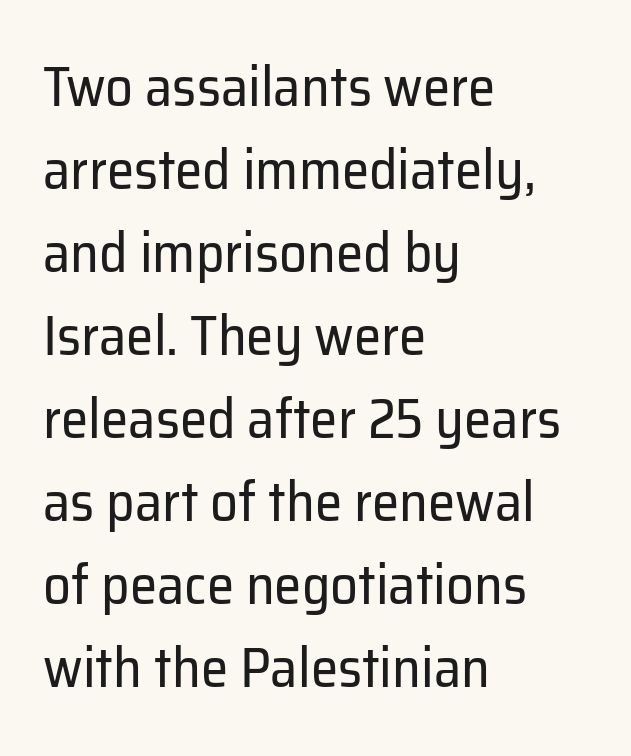
Q: Is the text bold? A: No.
Q: Is the text italic (slanted)? A: No, it is upright.
Q: Is the typeface a serif or a sans-serif typeface? A: Sans-serif.
Q: Is the text underlined? A: No.
Q: How is the paragraph aligned? A: Left-aligned.
Q: Is the spacing between letters normal or unusually wide? A: Normal.
Q: Is the spacing between lines tight, normal or loose? A: Normal.
Q: Width (condensed, normal, or wide)? A: Normal.
Q: Stroke contrast? A: Low.
Q: x-height? A: Medium.
Q: Monospaced? A: No.
